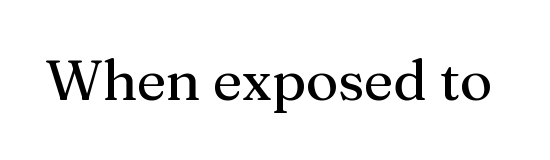
Little horizontal feet cap the strokes, marking this as serif type. Characters follow at the spacing the type designer built in. Tall strokes in this sample are plumb rather than angled. Think of a printed novel: that variable character pitch is what you see here.
